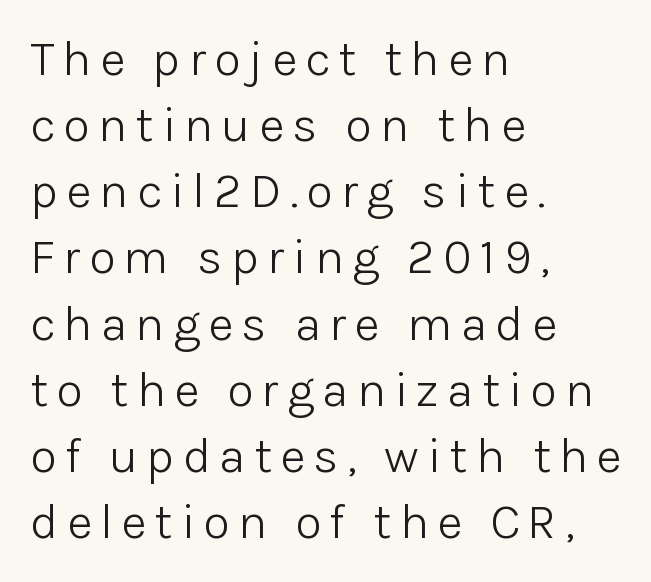
The image shows 49 px light sans-serif type, upright; set left-aligned, normal line spacing (1.35x), not underlined; low stroke contrast and a medium x-height.
